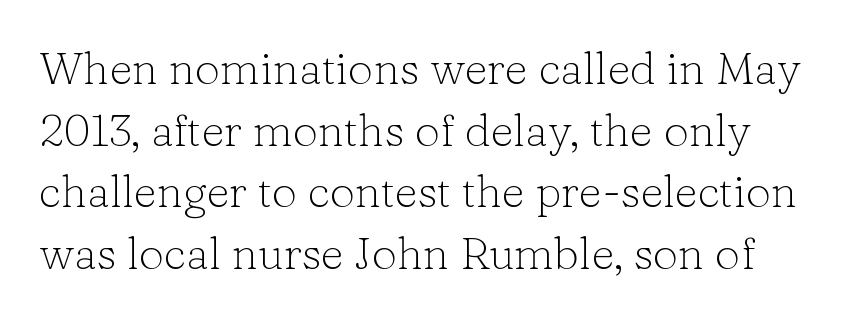
Q: Is the text bold? A: No.
Q: Is the text italic (slanted)? A: No, it is upright.
Q: Is the typeface a serif or a sans-serif typeface? A: Serif.
Q: Is the text underlined? A: No.
Q: Is the spacing between letters normal or unusually wide? A: Normal.
Q: Is the spacing between lines tight, normal or loose? A: Normal.
Q: Width (condensed, normal, or wide)? A: Normal.
Q: Stroke contrast? A: Low.
Q: x-height? A: Medium.
Q: Monospaced? A: No.
